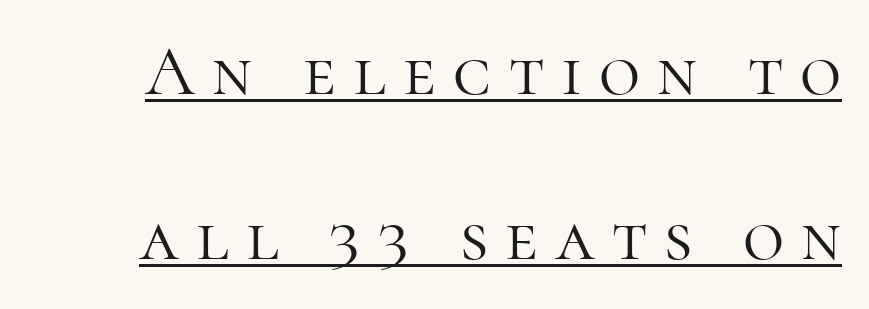
{"serif": "yes", "italic": "no", "bold": "no", "weight": "light", "width": "normal", "stroke_contrast": "high", "x_height": "medium", "monospaced": "no", "underline": "yes", "line_spacing": "loose", "line_spacing_ratio": 2.33, "letter_spacing": "wide", "letter_spacing_em": 0.24, "glyph_px": 71}
